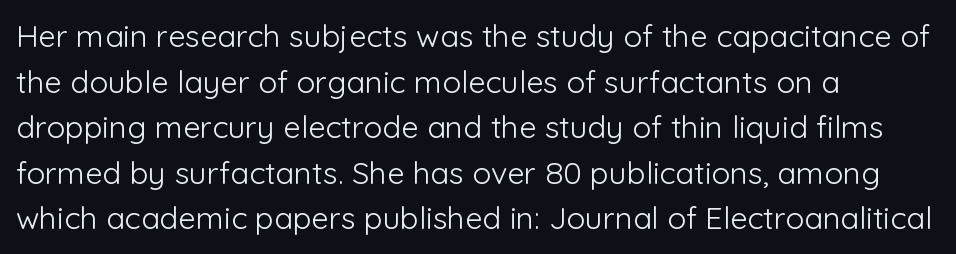
The image shows 31 px light sans-serif type, upright; set left-aligned, normal line spacing (1.47x), normal letter spacing, not underlined; low stroke contrast and a medium x-height.
